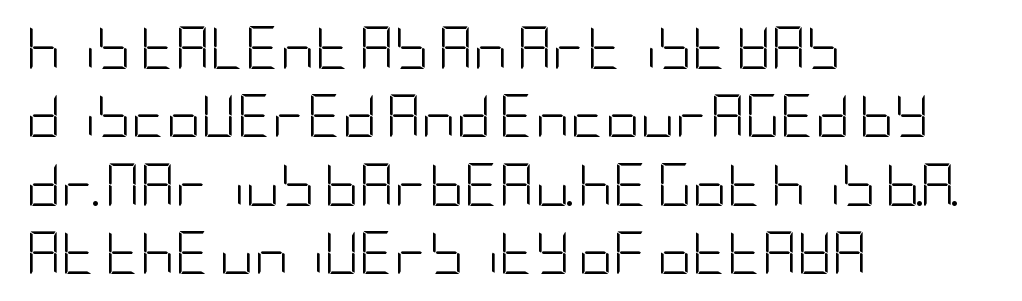
The image shows 43 px light, condensed sans-serif type, upright; set left-aligned, normal line spacing (1.59x), normal letter spacing, not underlined; low stroke contrast and a large x-height.
